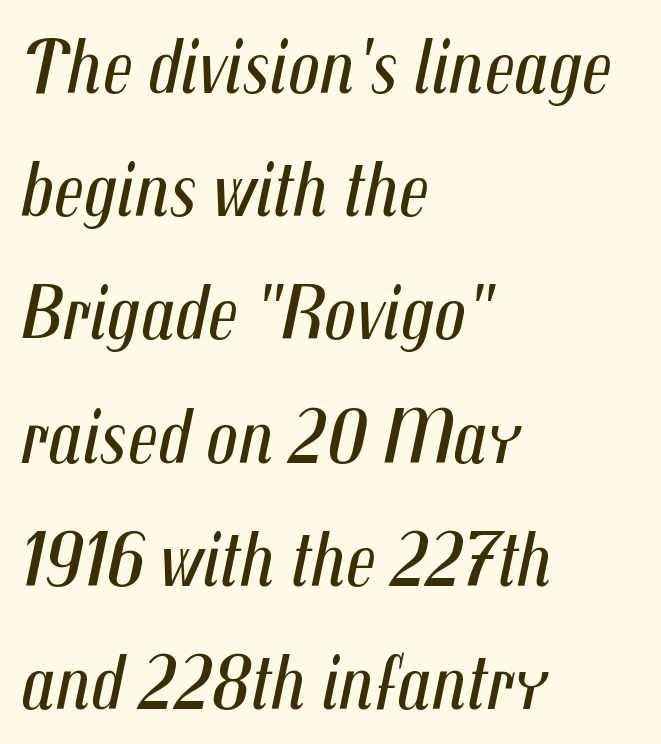
Characters follow at the spacing the type designer built in. When letters slant like this, we call the style italic. Spacing verdict: proportional, widths tailored to each character. Words float on clear page, feet unadorned. The compositor pushed each line to the left boundary.
